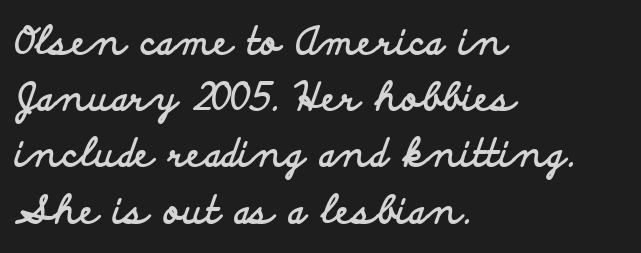
Q: Is the text bold? A: Yes.
Q: Is the text italic (slanted)? A: Yes.
Q: Is the typeface a serif or a sans-serif typeface? A: Sans-serif.
Q: Is the text underlined? A: No.
Q: How is the paragraph aligned? A: Left-aligned.
Q: Is the spacing between letters normal or unusually wide? A: Normal.
Q: Is the spacing between lines tight, normal or loose? A: Normal.
Q: Width (condensed, normal, or wide)? A: Wide.
Q: Stroke contrast? A: Low.
Q: x-height? A: Small.
Q: Monospaced? A: No.
